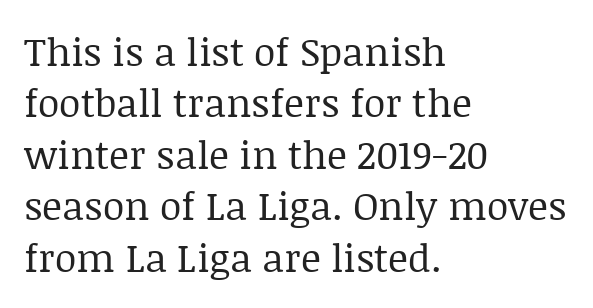
The image shows 39 px regular-weight serif type, upright; set left-aligned, normal line spacing (1.32x), normal letter spacing, not underlined; low stroke contrast and a large x-height.
